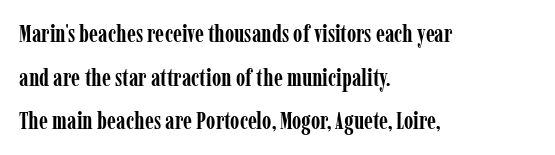
Caption: standard tracking, unaltered. When letters stand straight like this, we call the style roman or upright. Descenders hang freely into open space. The lines are quadded left. Every letter is thick-stroked: bold, no question.
